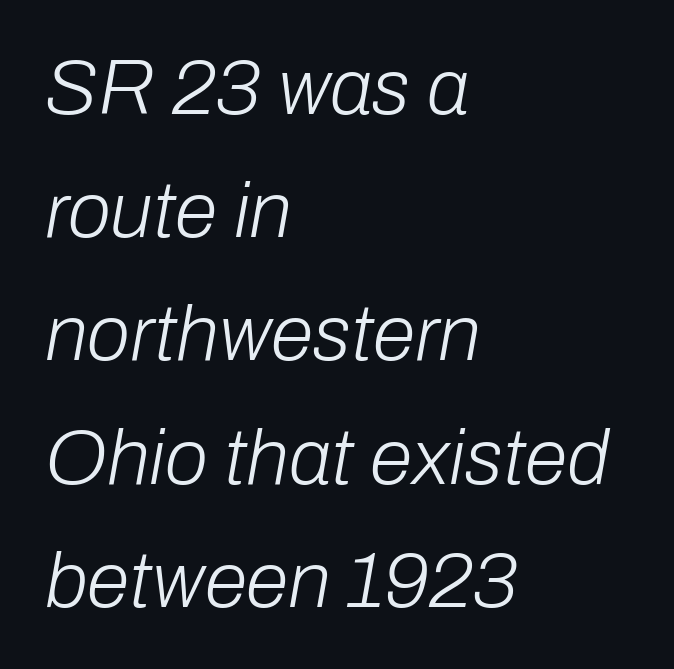
The image shows 78 px light type, italic (leaning right); set left-aligned, normal line spacing (1.58x), normal letter spacing, not underlined; low stroke contrast and a medium x-height.
